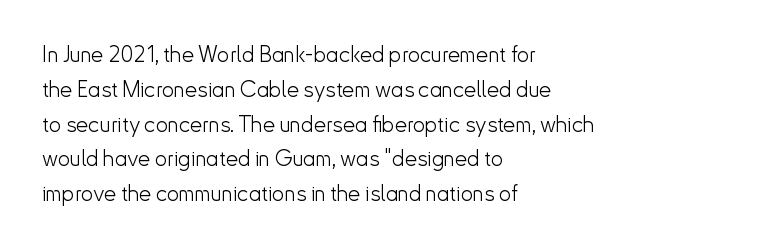
All the whitespace from short lines collects on the right. No extra tracking has been applied to these lines. Characters remain perfectly vertical along every line. The space beneath each line is pristine and unruled. Vertical stems look standard width or narrower in stroke.
